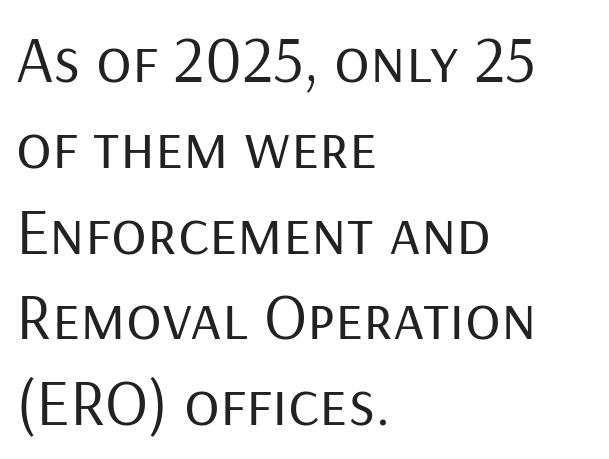
{"serif": "no", "italic": "no", "bold": "no", "weight": "regular", "width": "normal", "stroke_contrast": "low", "x_height": "medium", "monospaced": "no", "underline": "no", "align": "left", "line_spacing": "normal", "line_spacing_ratio": 1.3, "letter_spacing": "normal", "letter_spacing_em": 0.0, "glyph_px": 66}
